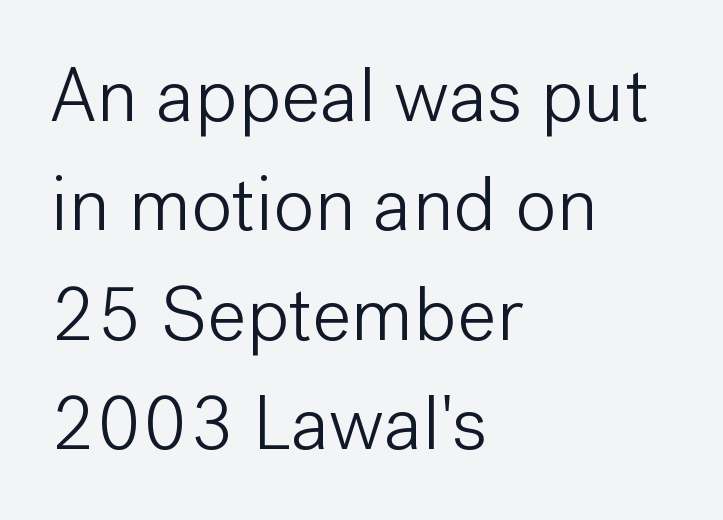
How would I describe the line gaps? Plain and ordinary. The type is set solid horizontally, with unmodified tracking. These lines are rendered in a variable-pitch font. The type sits square on the baseline with zero lean.
